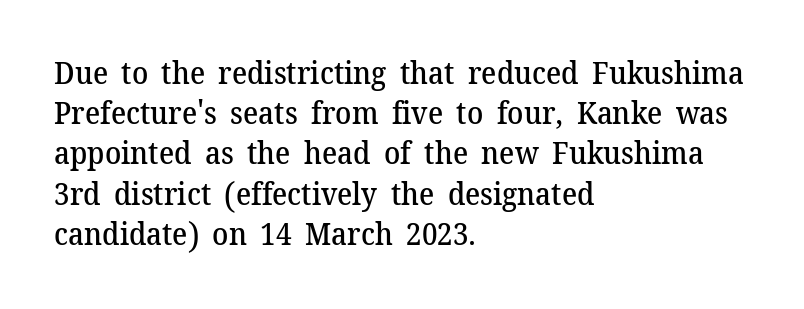
{"serif": "yes", "italic": "no", "bold": "semi", "weight": "semibold", "width": "normal", "stroke_contrast": "medium", "x_height": "medium", "monospaced": "no", "underline": "no", "align": "left", "line_spacing": "normal", "line_spacing_ratio": 1.34, "letter_spacing": "normal", "letter_spacing_em": 0.0, "glyph_px": 30}
